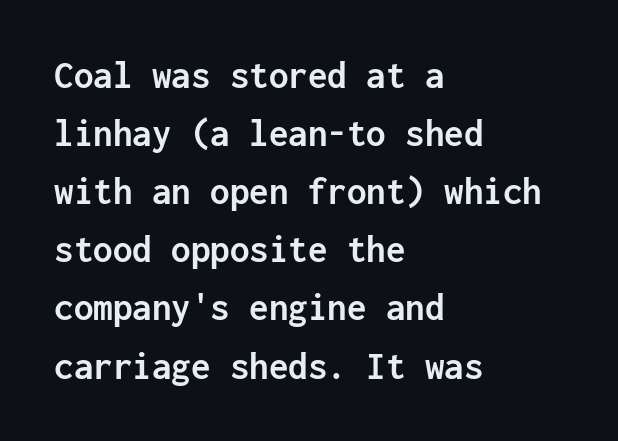
These lines are composed in type without serifs. The passage shown is typed in a monospace face where columns stay perfectly aligned. What stands out about the letter spacing? Nothing — it is the standard amount. The gap between lines stays unmarked. Ordinary non-slanted type is in use. These lines carry a lot of weight — the face is fully bold.
